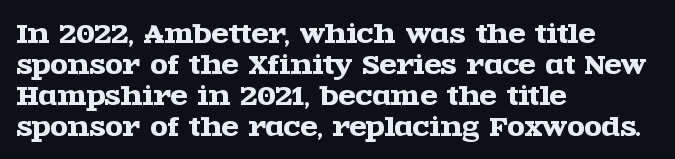
Clear beneath every line of the passage. Is the block centered? No — it sits flush against the left margin. Observe the ordinary spacing: letters are neighbours, not strangers. The letters stand upright; this is a roman face.
